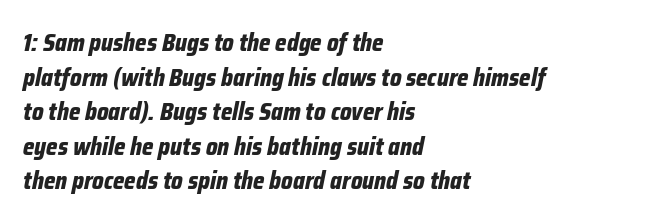
{"italic": "yes", "lean": "right", "slant_degrees": 12, "bold": "yes", "underline": "no", "align": "left", "line_spacing": "normal", "line_spacing_ratio": 1.44, "letter_spacing": "normal", "letter_spacing_em": 0.0, "glyph_px": 24}
